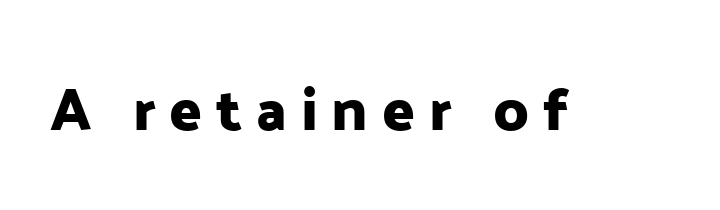
Q: Is the text italic (slanted)? A: No, it is upright.
Q: Is the typeface a serif or a sans-serif typeface? A: Sans-serif.
Q: Is the text underlined? A: No.
Q: Is the spacing between letters normal or unusually wide? A: Unusually wide.
Q: Width (condensed, normal, or wide)? A: Normal.
Q: Stroke contrast? A: Low.
Q: x-height? A: Medium.
Q: Monospaced? A: No.
